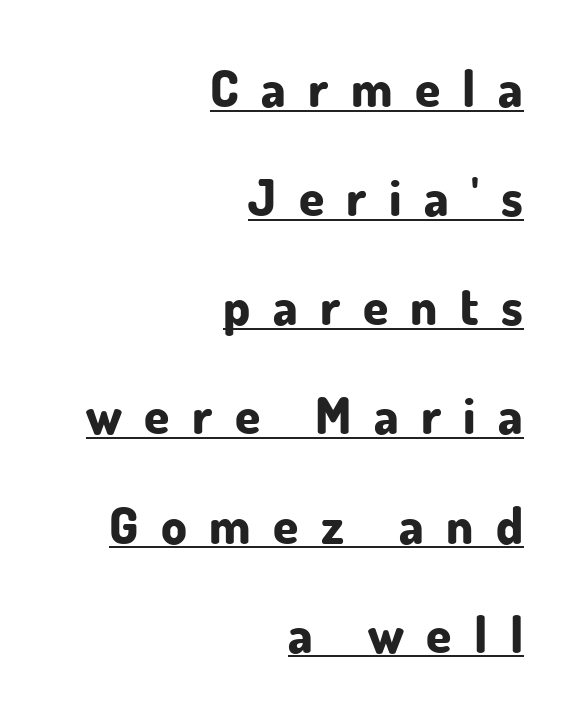
Each new line begins a long way beneath the previous one. The specimen includes a rule beneath the text block's lines. Think of a printed novel: that variable character pitch is what you see here. Style check: upright.
